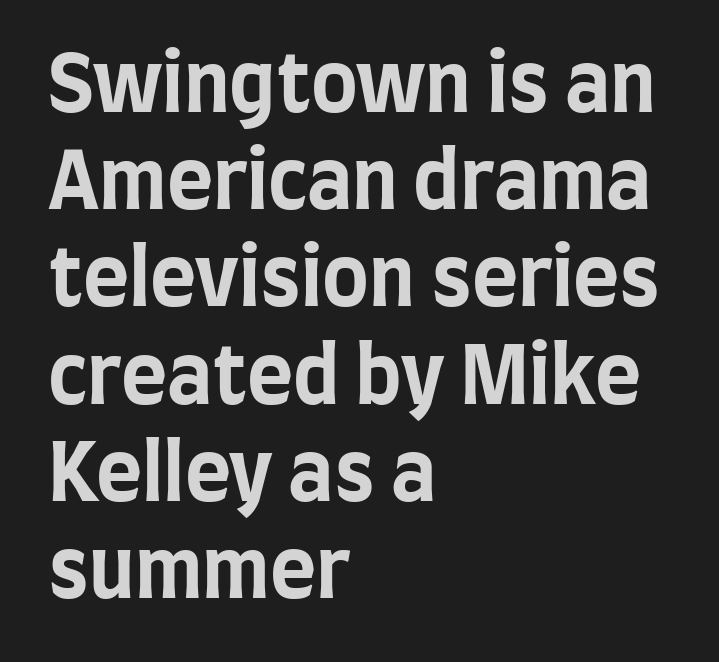
The image shows 79 px bold, condensed sans-serif type, upright; set left-aligned, line spacing 1.23x, normal letter spacing, not underlined; low stroke contrast and a large x-height.
